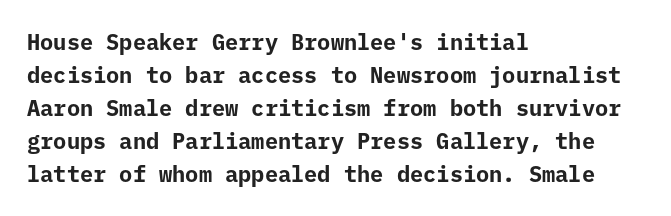
Q: Is the text bold? A: Yes.
Q: Is the text italic (slanted)? A: No, it is upright.
Q: Is the text underlined? A: No.
Q: How is the paragraph aligned? A: Left-aligned.
Q: Is the spacing between letters normal or unusually wide? A: Normal.
Q: Is the spacing between lines tight, normal or loose? A: Normal.
